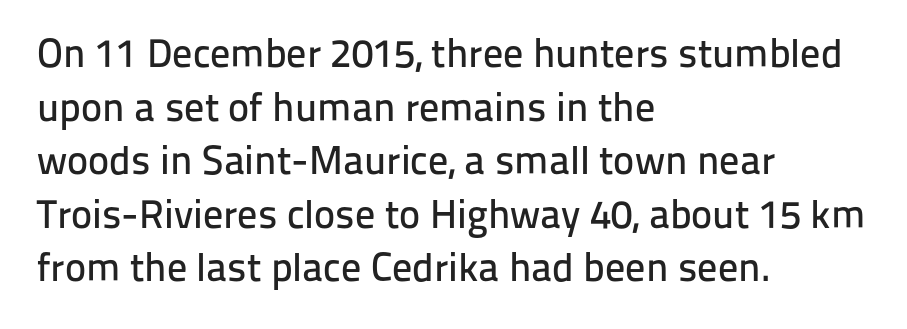
{"serif": "no", "italic": "no", "width": "normal", "stroke_contrast": "low", "x_height": "medium", "monospaced": "no", "underline": "no", "align": "left", "line_spacing": "normal", "line_spacing_ratio": 1.34, "letter_spacing": "normal", "letter_spacing_em": 0.0, "glyph_px": 40}
